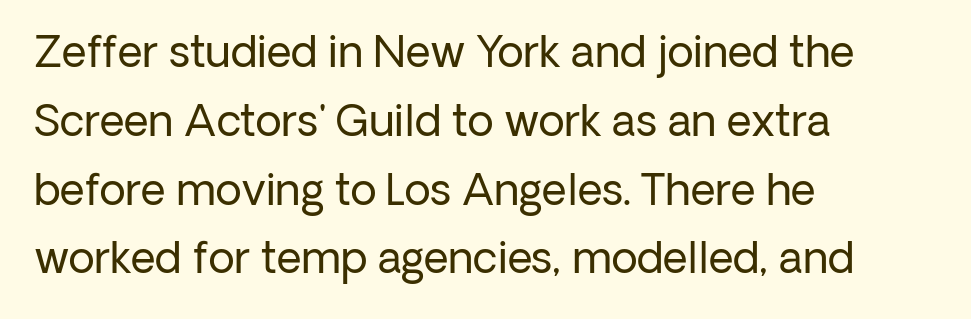
{"serif": "no", "italic": "no", "bold": "no", "weight": "regular", "width": "normal", "stroke_contrast": "low", "x_height": "medium", "monospaced": "no", "underline": "no", "align": "left", "line_spacing": "normal", "line_spacing_ratio": 1.6, "letter_spacing": "normal", "letter_spacing_em": 0.0, "glyph_px": 43}
